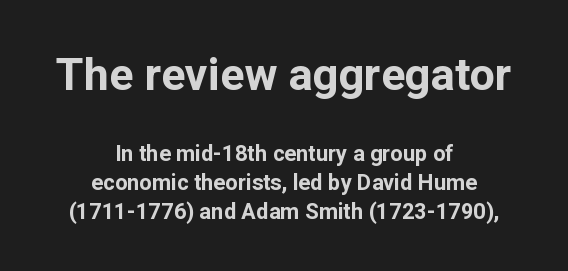
{"serif": "no", "italic": "no", "bold": "yes", "weight": "bold", "width": "normal", "stroke_contrast": "low", "x_height": "medium", "monospaced": "no", "underline": "no", "align": "center", "line_spacing": "normal", "line_spacing_ratio": 1.31, "letter_spacing": "normal", "letter_spacing_em": 0.0, "larger_block": "first", "size_ratio": 2.05, "glyph_px": 45}
